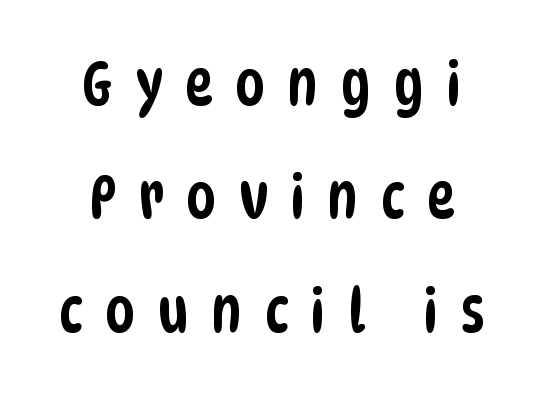
The image shows 61 px condensed sans-serif type; set centered, line spacing 1.86x, unusually wide letter spacing (+0.36 em), not underlined; low stroke contrast and a large x-height.
